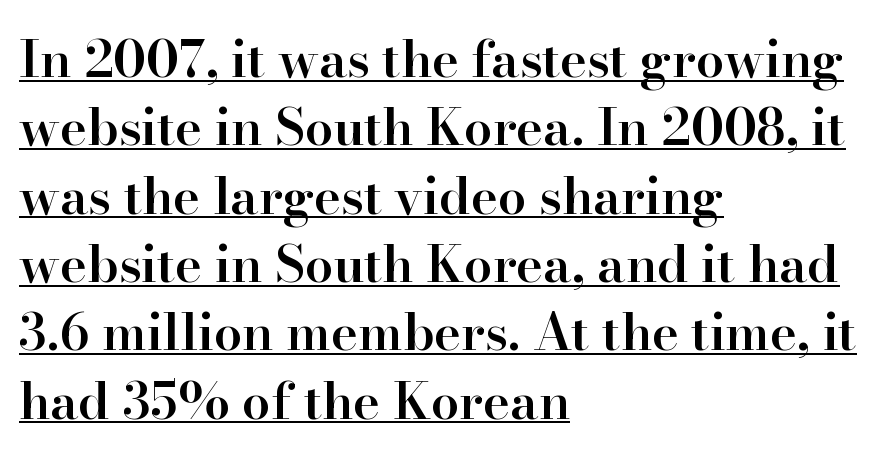
{"serif": "yes", "italic": "no", "bold": "semi", "weight": "semibold", "width": "normal", "stroke_contrast": "high", "x_height": "small", "monospaced": "no", "underline": "yes", "align": "left", "line_spacing": "normal", "line_spacing_ratio": 1.34, "letter_spacing": "normal", "letter_spacing_em": 0.0, "glyph_px": 51}
